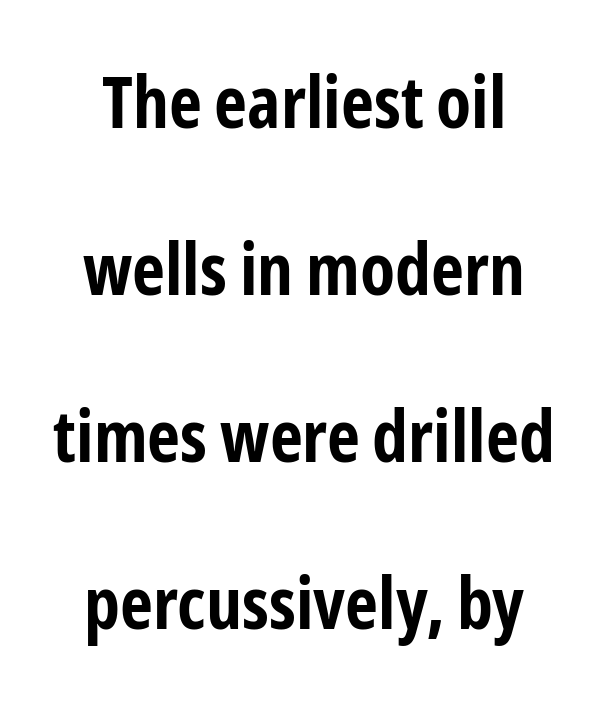
The horizontal fit of the characters is conventional and even. Tall strokes in this sample are plumb rather than angled. This is heavy type, rendered in bold. Vertically, the passage feels expansive, rows floating well apart. The glyphs in this specimen are sans serif. Here the designer chose a conventional face with non-uniform glyph widths.
